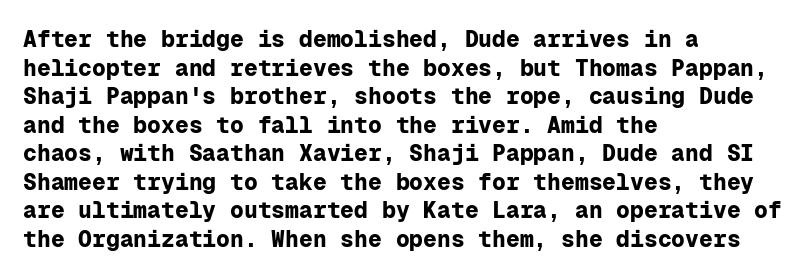
Every character sits straight up, as roman type does. Stroke thickness is high; the sample reads as a true bold. Inter-character spacing is left at the font's built-in metrics. Casual observation: everything's shoved over to the left. The specimen omits any rule beneath the text block's lines.
